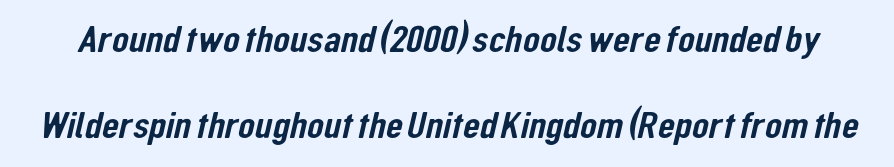
The image shows 39 px condensed sans-serif type; set loose line spacing (2.21x), normal letter spacing, not underlined; low stroke contrast and a medium x-height.
